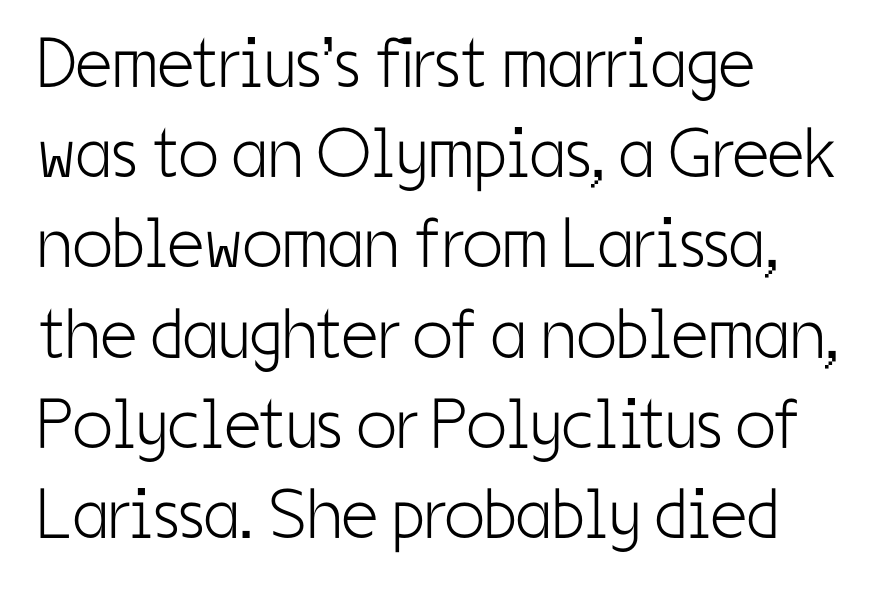
{"serif": "no", "italic": "no", "bold": "no", "weight": "light", "width": "condensed", "stroke_contrast": "low", "x_height": "medium", "monospaced": "no", "underline": "no", "align": "left", "line_spacing": "normal", "line_spacing_ratio": 1.27, "letter_spacing": "normal", "letter_spacing_em": 0.0, "glyph_px": 71}
